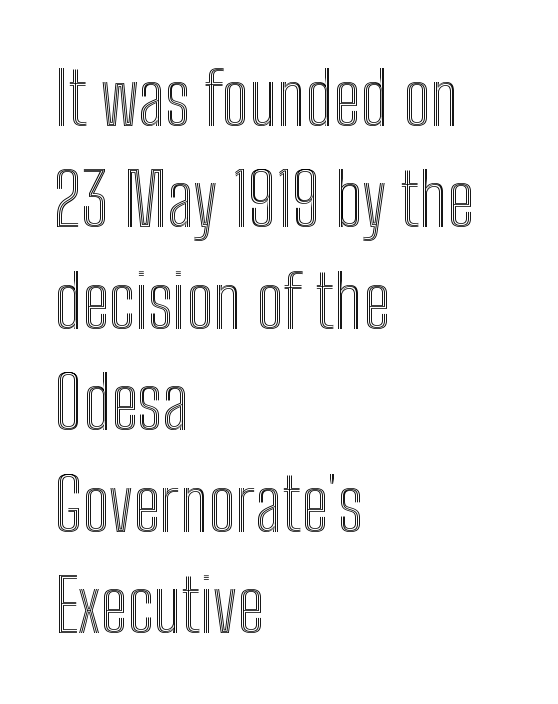
Q: Is the text italic (slanted)? A: No, it is upright.
Q: Is the text underlined? A: No.
Q: How is the paragraph aligned? A: Left-aligned.
Q: Is the spacing between letters normal or unusually wide? A: Normal.
Q: Is the spacing between lines tight, normal or loose? A: Normal.
Q: Width (condensed, normal, or wide)? A: Condensed.
Q: x-height? A: Medium.
Q: Monospaced? A: No.
